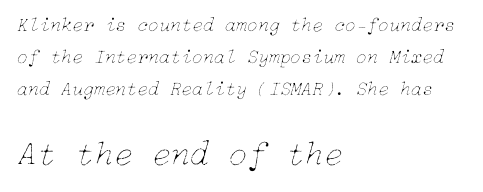
Q: Is the text bold? A: No.
Q: Is the text italic (slanted)? A: Yes, it leans right by about 15 degrees.
Q: Is the text underlined? A: No.
Q: How is the paragraph aligned? A: Left-aligned.
Q: Is the spacing between letters normal or unusually wide? A: Normal.
Q: Is the spacing between lines tight, normal or loose? A: Normal.
Q: Which block of text is set in a larger size, the first (top) or the second (bottom)? A: The second (bottom) one.
Q: Width (condensed, normal, or wide)? A: Normal.
Q: Stroke contrast? A: Low.
Q: x-height? A: Medium.
